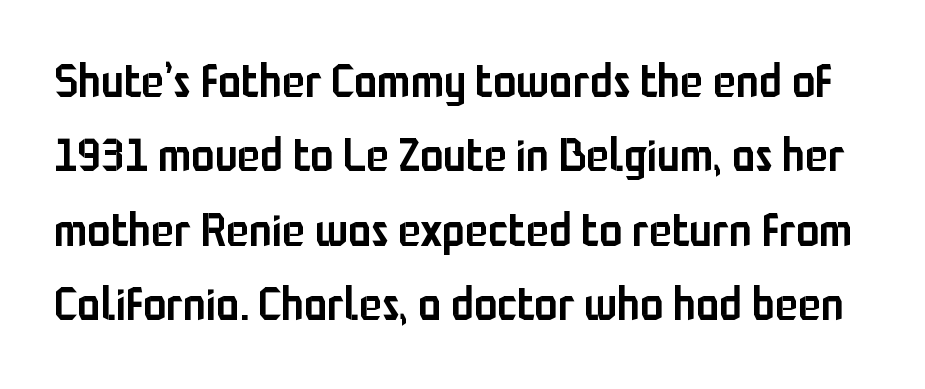
Q: Is the text bold? A: Semi-bold.
Q: Is the text italic (slanted)? A: No, it is upright.
Q: Is the typeface a serif or a sans-serif typeface? A: Sans-serif.
Q: Is the text underlined? A: No.
Q: Is the spacing between letters normal or unusually wide? A: Normal.
Q: Is the spacing between lines tight, normal or loose? A: Normal.
Q: Width (condensed, normal, or wide)? A: Condensed.
Q: Stroke contrast? A: Low.
Q: x-height? A: Medium.
Q: Monospaced? A: No.
